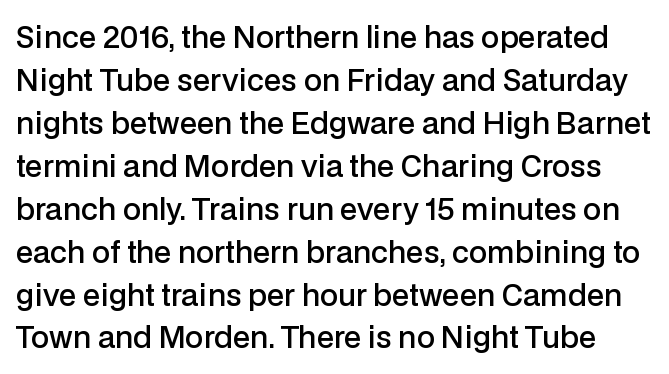
{"serif": "no", "italic": "no", "bold": "semi", "weight": "semibold", "width": "normal", "stroke_contrast": "low", "x_height": "medium", "monospaced": "no", "underline": "no", "line_spacing": "normal", "line_spacing_ratio": 1.48, "letter_spacing": "normal", "letter_spacing_em": 0.0, "glyph_px": 29}
